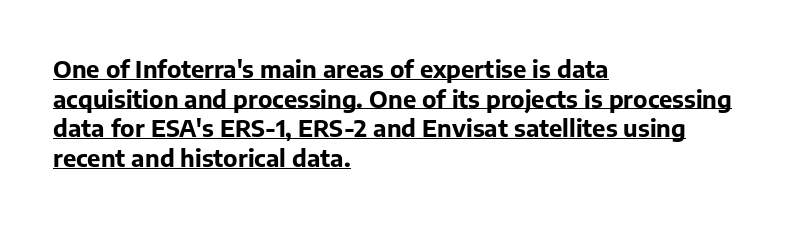
The passage shown is underscored from start to finish. There is no visible air inserted between adjacent glyphs. Heft: maximum for text — a bold. The type sits square on the baseline with zero lean. These lines are set flush left with a ragged right edge.
